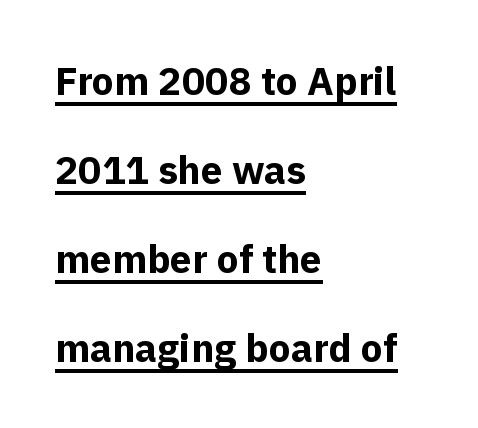
Q: Is the text bold? A: Yes.
Q: Is the text italic (slanted)? A: No, it is upright.
Q: Is the typeface a serif or a sans-serif typeface? A: Sans-serif.
Q: Is the text underlined? A: Yes.
Q: How is the paragraph aligned? A: Left-aligned.
Q: Is the spacing between letters normal or unusually wide? A: Normal.
Q: Is the spacing between lines tight, normal or loose? A: Loose.
Q: Width (condensed, normal, or wide)? A: Normal.
Q: x-height? A: Medium.
Q: Monospaced? A: No.
